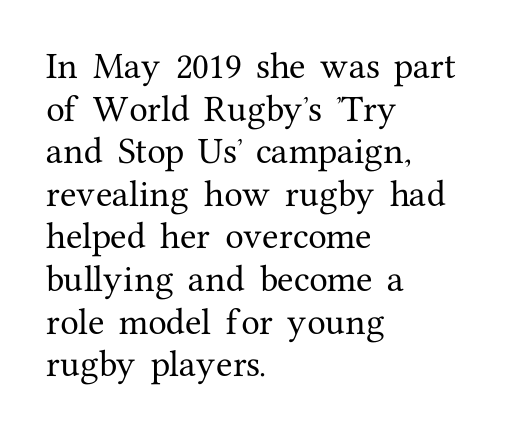
The image shows 30 px serif type, upright; set left-aligned, normal line spacing (1.42x), normal letter spacing, not underlined; medium stroke contrast and a medium x-height.
